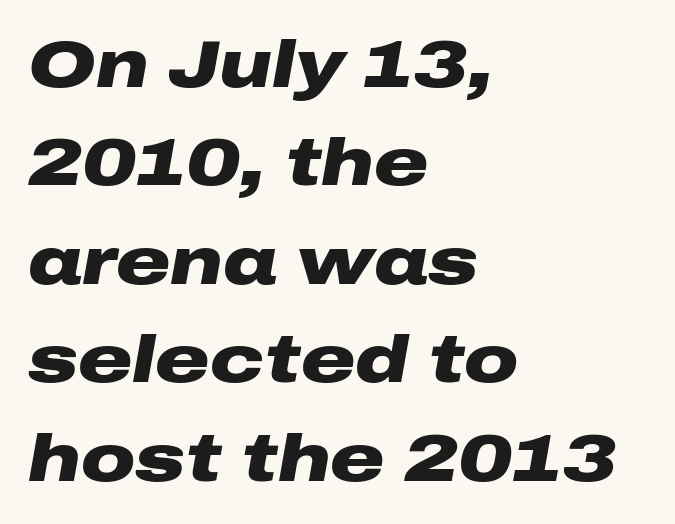
{"italic": "yes", "lean": "right", "slant_degrees": 10, "bold": "yes", "weight": "heavy", "width": "wide", "stroke_contrast": "low", "x_height": "medium", "monospaced": "no", "underline": "no", "align": "left", "line_spacing": "normal", "line_spacing_ratio": 1.47, "letter_spacing": "normal", "letter_spacing_em": 0.0, "glyph_px": 67}
